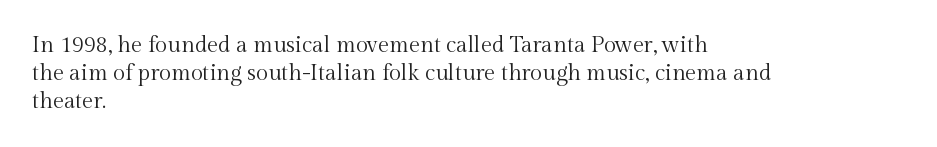
{"italic": "no", "bold": "no", "underline": "no", "align": "left", "line_spacing": "normal", "line_spacing_ratio": 1.27, "letter_spacing": "normal", "letter_spacing_em": 0.0, "glyph_px": 22}
